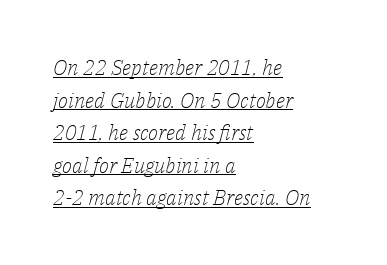
Caption: multi-line text, flush left, ragged right. These lines keep a tight, regular rhythm from letter to letter. Decoration check: the copy is underlined. Would a proofreader flag this as italicized? Yes.
